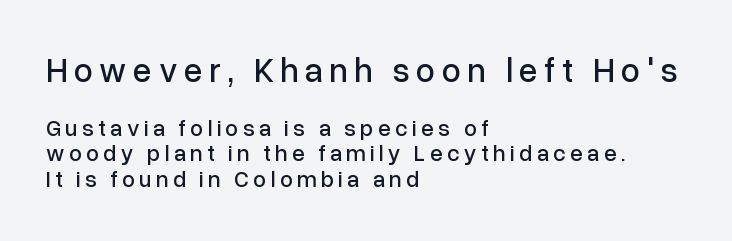
{"serif": "no", "italic": "no", "width": "normal", "stroke_contrast": "low", "x_height": "medium", "monospaced": "no", "underline": "no", "align": "left", "line_spacing": "tight", "line_spacing_ratio": 1.11, "larger_block": "first", "size_ratio": 1.48, "glyph_px": 34}
